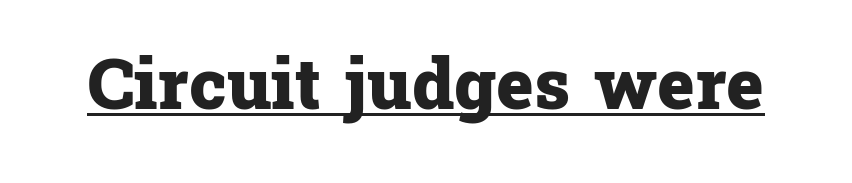
The image shows 71 px heavy serif type, upright; set normal letter spacing, underlined; low stroke contrast and a medium x-height.
